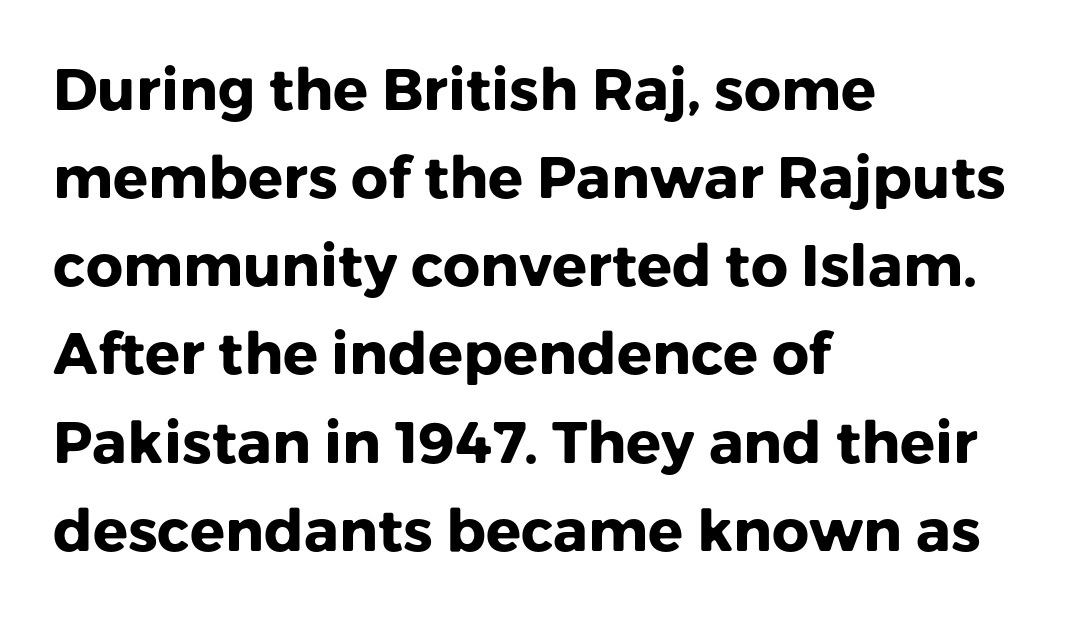
Each letter keeps its own natural width here, so spacing adapts to shape. The gaps between neighbouring characters are ordinary and unremarkable. The space beneath each line is pristine and unruled. A typesetter would label this face a sans. As a designer I'd log this as weight 700, bold. Every row of glyphs begins at an identical x-position on the left.
